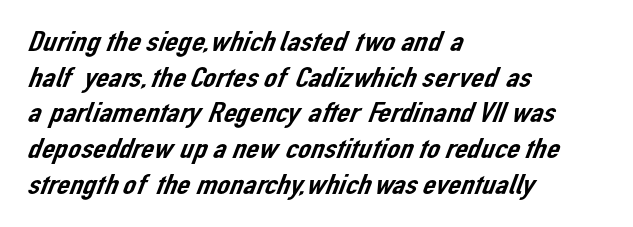
The gap between lines stays unmarked. Default kerning and tracking; the words read as compact shapes. Each line starts at the same left margin while the right side varies. Look at the bottom of the vertical strokes: they stop flat, with no serifs.
